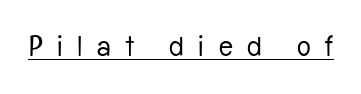
The image shows 29 px light, condensed sans-serif type, upright; set unusually wide letter spacing (+0.5 em), underlined; low stroke contrast and a medium x-height.
